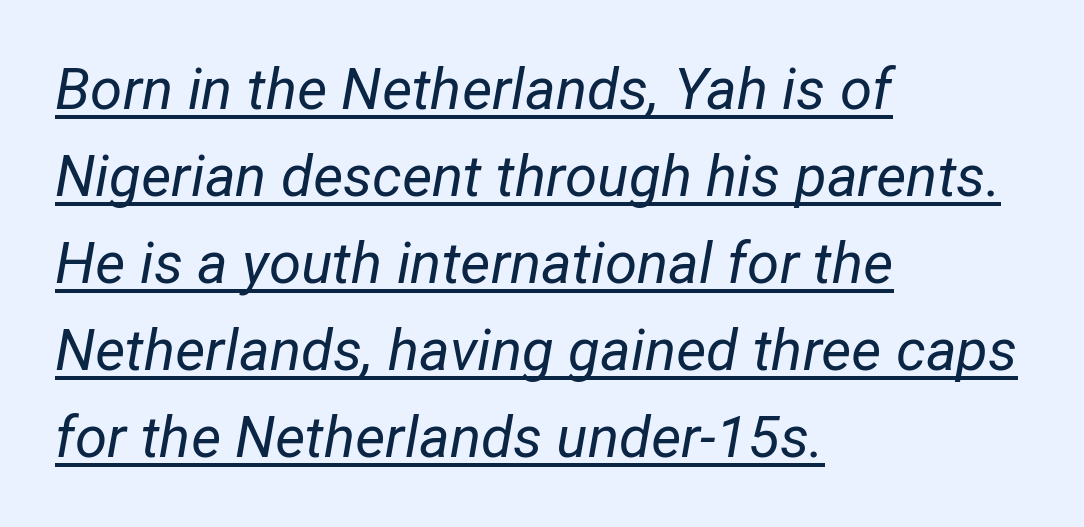
Q: Is the text bold? A: No.
Q: Is the text italic (slanted)? A: Yes, it leans right by about 12 degrees.
Q: Is the text underlined? A: Yes.
Q: How is the paragraph aligned? A: Left-aligned.
Q: Is the spacing between letters normal or unusually wide? A: Normal.
Q: Is the spacing between lines tight, normal or loose? A: Normal.
Q: Width (condensed, normal, or wide)? A: Normal.
Q: Stroke contrast? A: Low.
Q: x-height? A: Medium.
Q: Monospaced? A: No.
